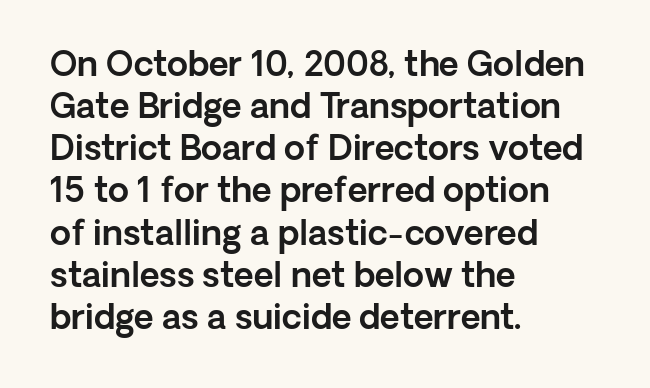
The letters advance in unequal steps, a hallmark of proportional type. Unlike italic type, these characters show no tilt at all. Caption: multi-line text, flush left, ragged right. The letters carry no serifs — their stems end cleanly without finishing strokes.
